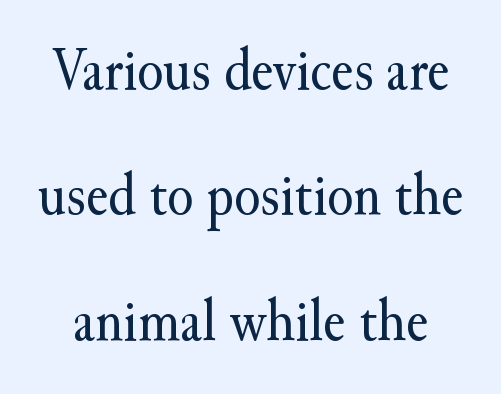
{"serif": "yes", "italic": "no", "bold": "no", "weight": "regular", "width": "normal", "stroke_contrast": "medium", "x_height": "small", "monospaced": "no", "underline": "no", "line_spacing": "loose", "line_spacing_ratio": 2.09, "letter_spacing": "normal", "letter_spacing_em": 0.0, "glyph_px": 60}
